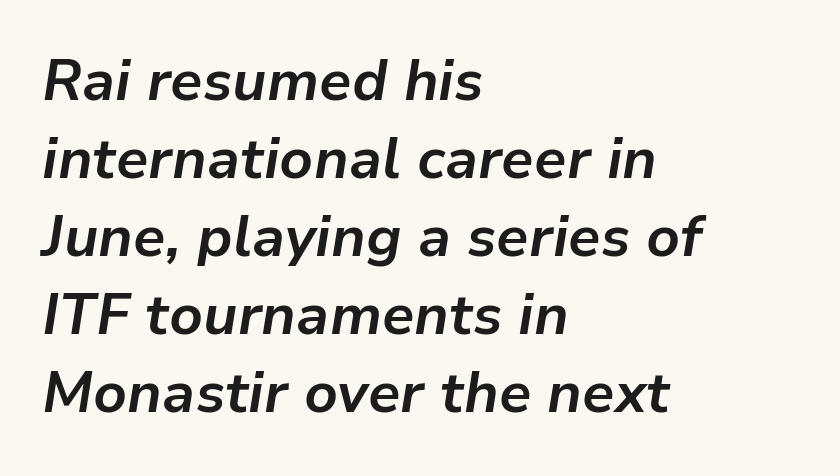
In terms of posture, this sample is oblique. The letters advance in unequal steps, a hallmark of proportional type. The face used here has the dense, thick strokes of a bold. The tracking reads as untouched default to a designer's eye. Normally led — the rows are evenly, conventionally spaced. Visually the block forms a straight wall on the left and a jagged coastline on the right.
